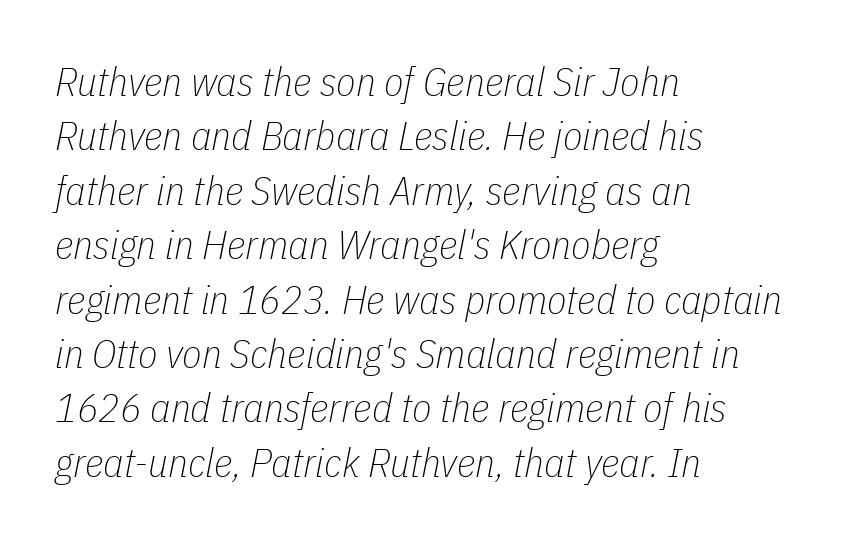
The image shows 40 px thin, condensed type, italic (leaning right); set left-aligned, normal line spacing (1.36x), normal letter spacing, not underlined; low stroke contrast and a medium x-height.
